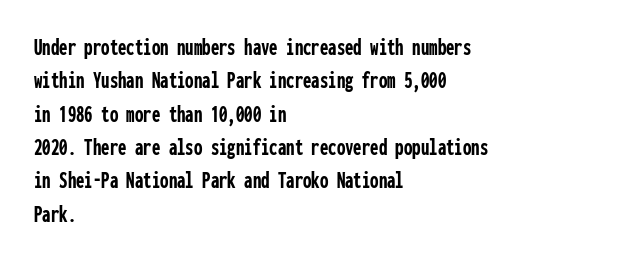
The image shows 24 px bold type, upright; set left-aligned, normal line spacing (1.39x), normal letter spacing, not underlined.
